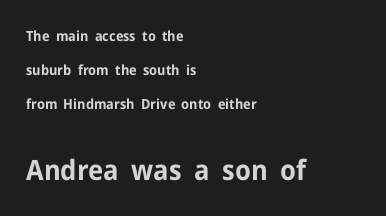
{"serif": "no", "italic": "no", "bold": "yes", "weight": "bold", "width": "normal", "stroke_contrast": "low", "x_height": "medium", "monospaced": "no", "underline": "no", "align": "left", "line_spacing": "loose", "line_spacing_ratio": 2.43, "letter_spacing": "normal", "letter_spacing_em": 0.0, "larger_block": "second", "size_ratio": 2.0, "glyph_px": 28}
